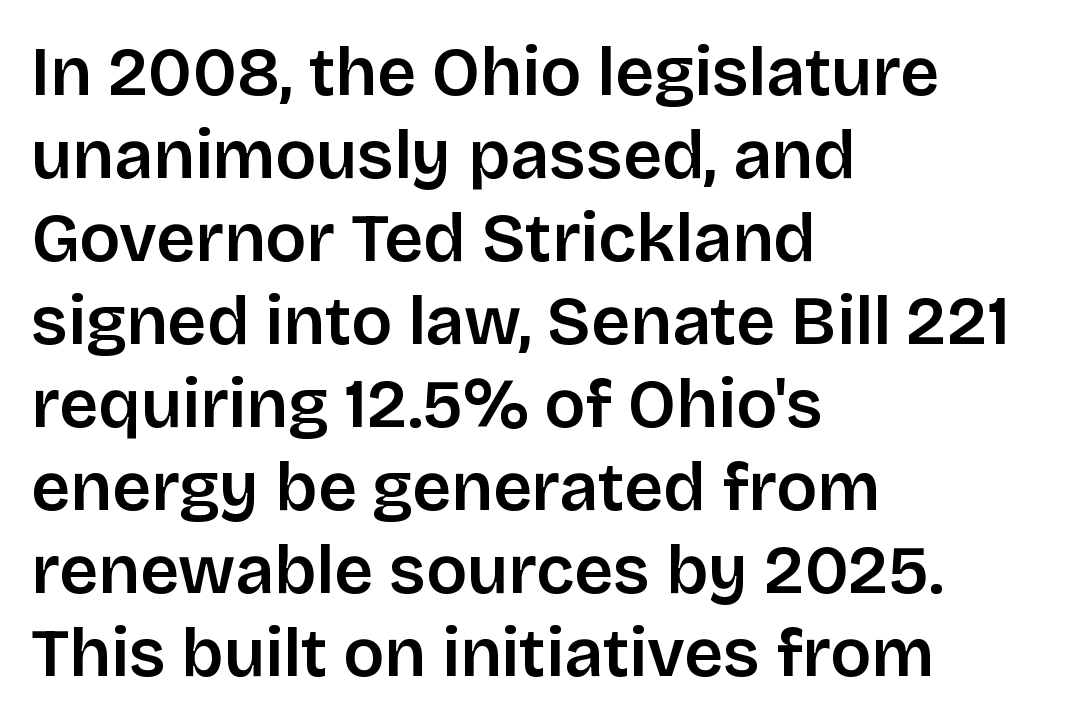
The image shows 68 px sans-serif type, upright; set left-aligned, line spacing 1.22x, normal letter spacing, not underlined; low stroke contrast and a large x-height.
